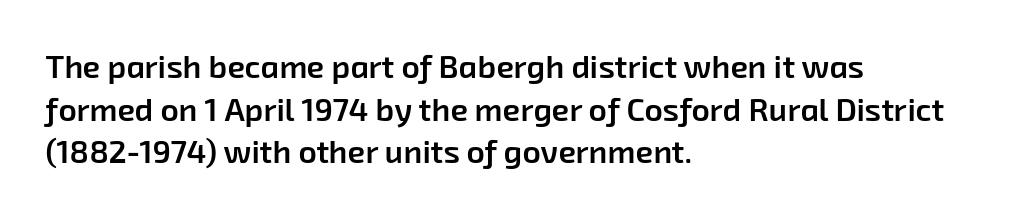
{"serif": "no", "bold": "semi", "weight": "semibold", "width": "normal", "stroke_contrast": "low", "x_height": "medium", "monospaced": "no", "underline": "no", "align": "left", "line_spacing": "normal", "line_spacing_ratio": 1.33, "letter_spacing": "normal", "letter_spacing_em": 0.0, "glyph_px": 32}
